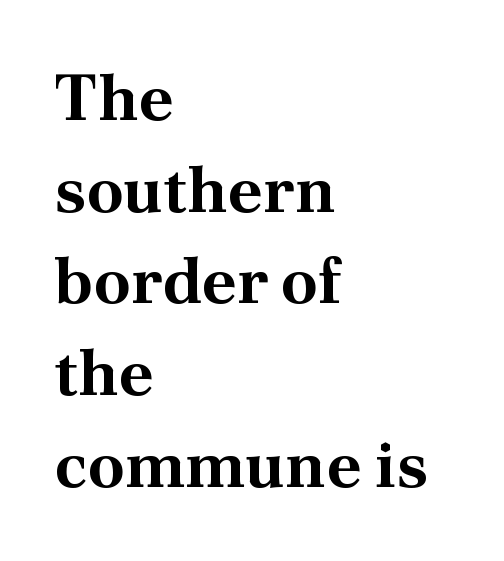
The rag falls on the right side of this text block. Honestly, the row spacing looks completely unremarkable. The type is set solid horizontally, with unmodified tracking. The face used here is proportionally spaced, like ordinary book or web type.
